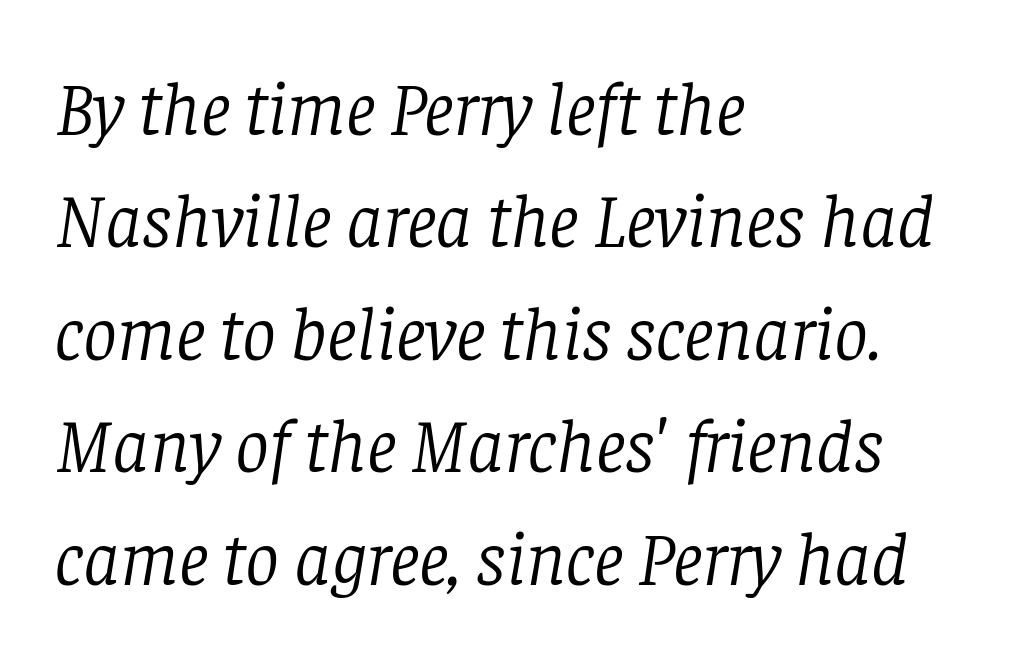
{"serif": "yes", "italic": "yes", "lean": "right", "slant_degrees": 8, "bold": "no", "weight": "light", "width": "normal", "stroke_contrast": "low", "x_height": "large", "monospaced": "no", "underline": "no", "align": "left", "line_spacing": "normal", "line_spacing_ratio": 1.48, "letter_spacing": "normal", "letter_spacing_em": 0.0, "glyph_px": 76}
